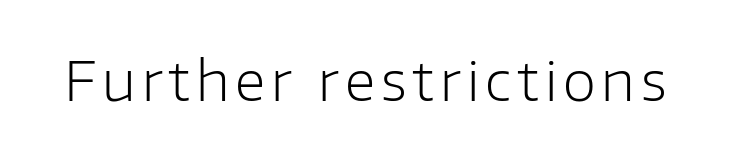
Posture: straight, roman, zero tilt. This sample has the flowing, uneven cadence of proportional lettering. A clean baseline with only descenders dipping below it. The weight would be labelled regular, book, light, or lighter still. The letters carry no serifs — their stems end cleanly without finishing strokes.
